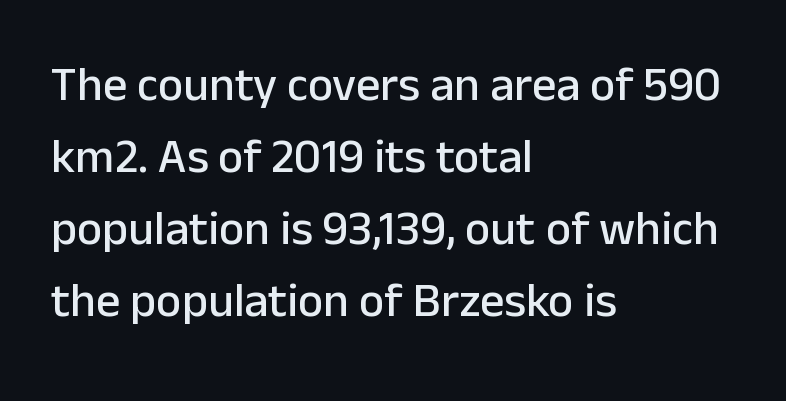
Underline: absent. Characters follow at the spacing the type designer built in. The block of text has a typical density, with ordinary space between rows. Note the varied advance widths — an 'i' is clearly narrower than an 'm'. In terms of letterform style, serifs are entirely absent. The passage is arranged the way most books set body copy — flush left.
